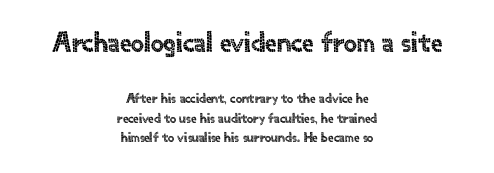
The paragraph has two soft edges and a firm central axis. A normal amount of white space separates one row of letters from the next. The gaps between neighbouring characters are ordinary and unremarkable. You can tell from the bare stems that sans-serif type was used. The more generous point size was reserved for the upper chunk.
